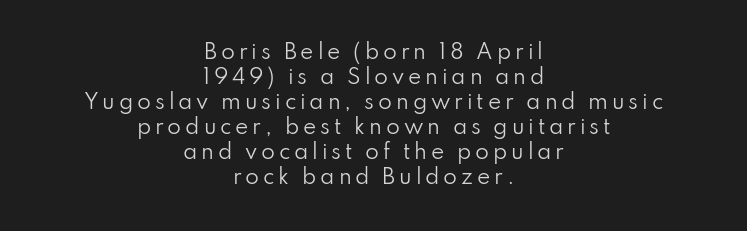
The image shows 20 px text type, upright; set centered, normal line spacing (1.25x), not underlined.
